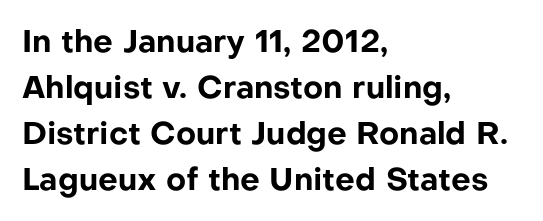
{"serif": "no", "italic": "no", "bold": "yes", "weight": "bold", "width": "normal", "stroke_contrast": "low", "x_height": "medium", "monospaced": "no", "underline": "no", "align": "left", "line_spacing": "normal", "line_spacing_ratio": 1.48, "letter_spacing": "normal", "letter_spacing_em": 0.0, "glyph_px": 31}
